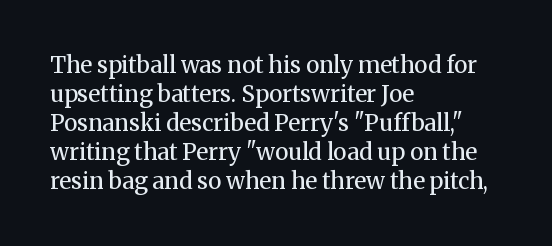
A typesetter would call this zero additional tracking. If you drew a line through each stem, it would be perfectly vertical. This block has exactly the height ordinary leading produces. Teacher's note: observe the even left margin — that is flush-left alignment. The area under the type is left untouched. This is not heavy type; no bold has been used.
